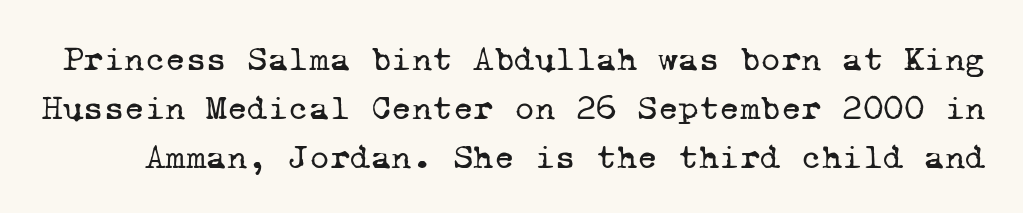
Inter-character spacing is left at the font's built-in metrics. The passage shown is typed in a monospace face where columns stay perfectly aligned. Check under the words: just untouched page. Small tapered or slab feet sit at the stroke ends, so this counts as serif.
